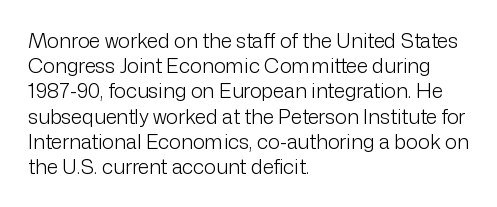
{"italic": "no", "bold": "no", "underline": "no", "align": "left", "line_spacing": "normal", "line_spacing_ratio": 1.26, "letter_spacing": "normal", "letter_spacing_em": 0.0, "glyph_px": 20}
